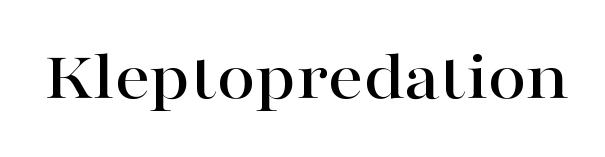
The image shows 70 px wide serif type, upright; set normal letter spacing, not underlined; high stroke contrast and a medium x-height.
